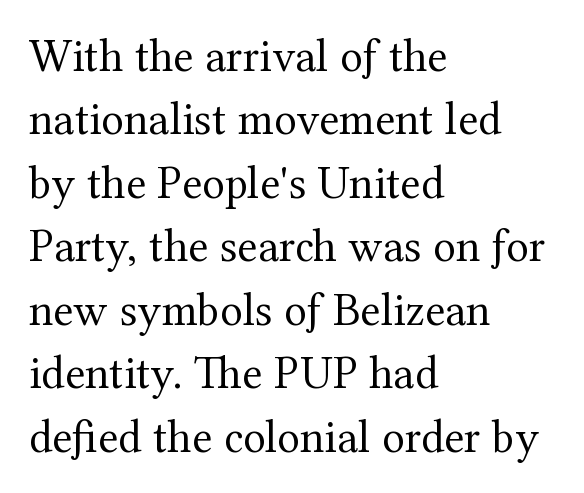
Q: Is the text bold? A: No.
Q: Is the text italic (slanted)? A: No, it is upright.
Q: Is the typeface a serif or a sans-serif typeface? A: Serif.
Q: Is the text underlined? A: No.
Q: How is the paragraph aligned? A: Left-aligned.
Q: Is the spacing between letters normal or unusually wide? A: Normal.
Q: Is the spacing between lines tight, normal or loose? A: Normal.
Q: Width (condensed, normal, or wide)? A: Normal.
Q: Stroke contrast? A: Medium.
Q: x-height? A: Medium.
Q: Monospaced? A: No.
